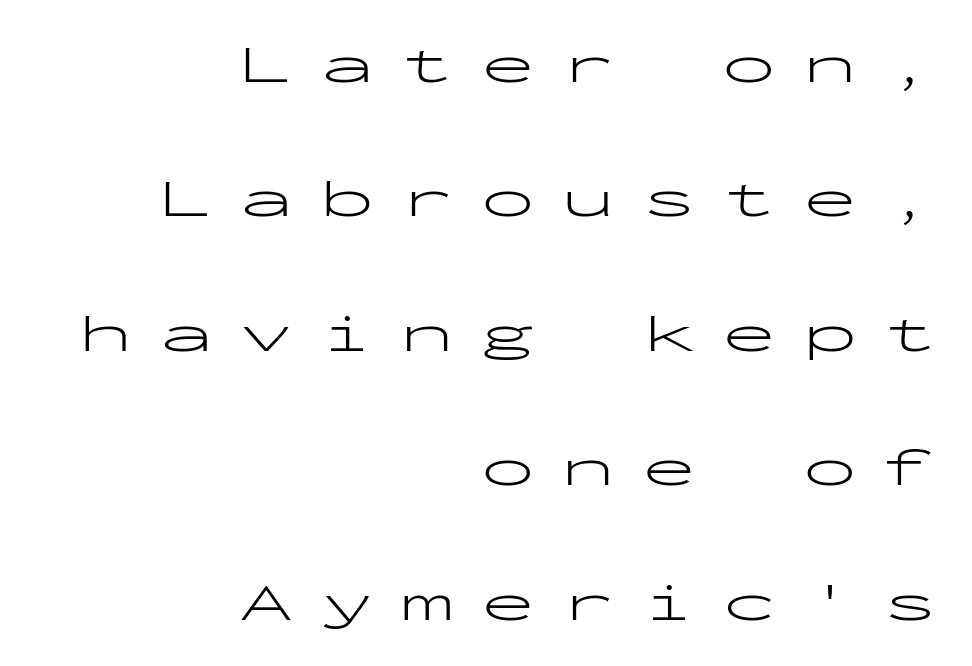
Tracking here is generous; glyphs stand well apart from one another. Grotesque or geometric, the face here clearly has no serifs. Vertical spacing — loose. Weight: not bold — regular or lighter. A typesetter would call this monospace, since all characters share one set width.
